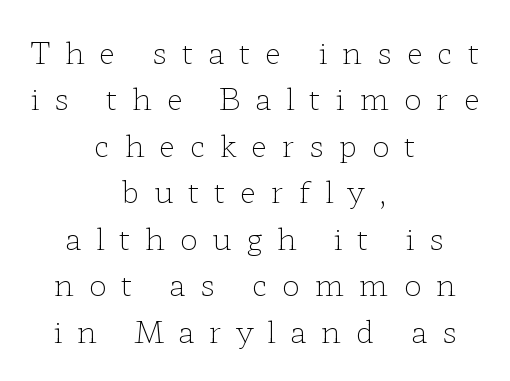
{"serif": "yes", "italic": "no", "bold": "no", "weight": "light", "width": "wide", "stroke_contrast": "low", "x_height": "medium", "monospaced": "no", "underline": "no", "align": "center", "line_spacing": "normal", "line_spacing_ratio": 1.55, "letter_spacing": "wide", "letter_spacing_em": 0.49, "glyph_px": 30}
